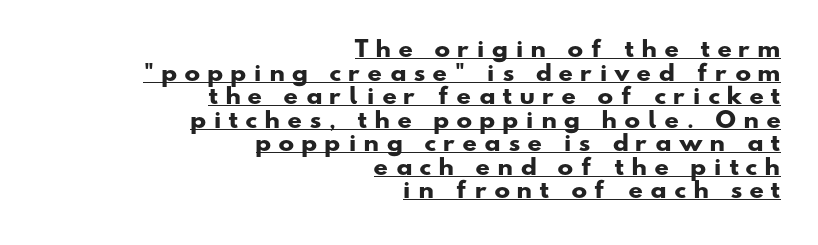
Q: Is the text bold? A: Yes.
Q: Is the text underlined? A: Yes.
Q: How is the paragraph aligned? A: Right-aligned.
Q: Is the spacing between letters normal or unusually wide? A: Unusually wide.
Q: Is the spacing between lines tight, normal or loose? A: Tight.
